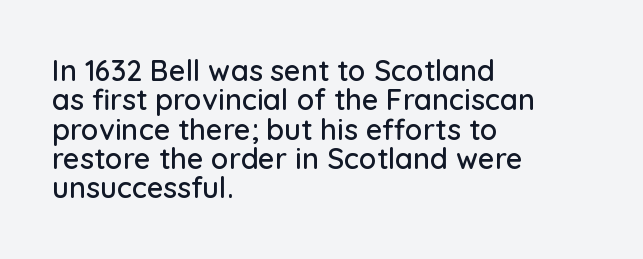
The image shows 29 px sans-serif type, upright; set left-aligned, tight line spacing (1.01x), normal letter spacing, not underlined; low stroke contrast and a medium x-height.
